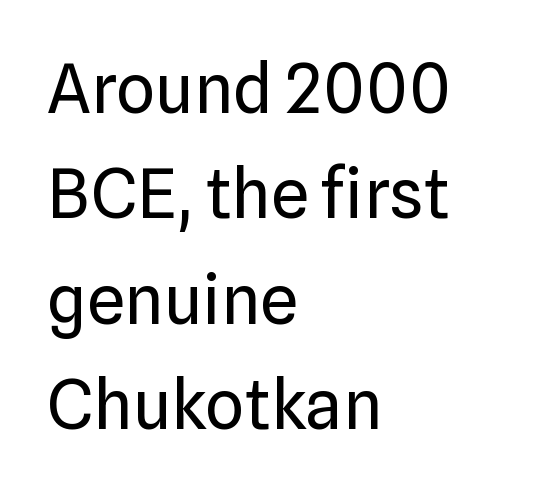
Does the lettering tilt? It doesn't — this is upright. Here the designer chose a conventional face with non-uniform glyph widths. This is not heavy type; no bold has been used. Examine the stroke ends and you'll find no serifs.
